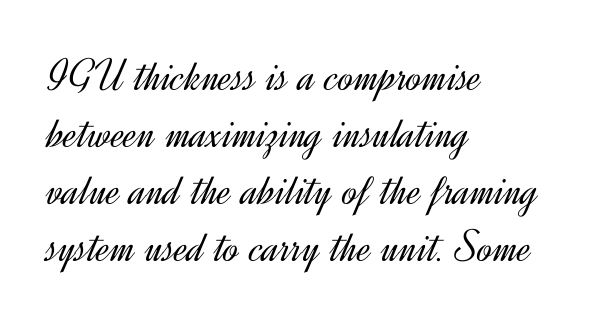
Q: Is the text bold? A: No.
Q: Is the text italic (slanted)? A: Yes.
Q: Is the typeface a serif or a sans-serif typeface? A: Sans-serif.
Q: Is the text underlined? A: No.
Q: How is the paragraph aligned? A: Left-aligned.
Q: Is the spacing between letters normal or unusually wide? A: Normal.
Q: Width (condensed, normal, or wide)? A: Normal.
Q: x-height? A: Small.
Q: Monospaced? A: No.
